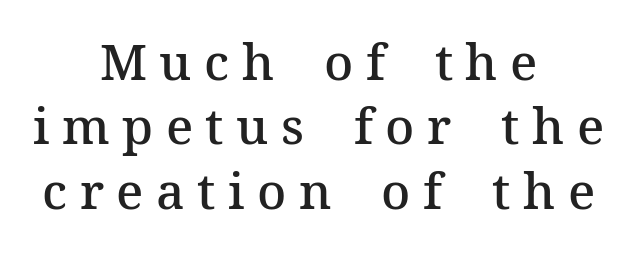
Q: Is the text bold? A: Semi-bold.
Q: Is the text italic (slanted)? A: No, it is upright.
Q: Is the typeface a serif or a sans-serif typeface? A: Serif.
Q: Is the text underlined? A: No.
Q: How is the paragraph aligned? A: Centered.
Q: Is the spacing between letters normal or unusually wide? A: Unusually wide.
Q: Is the spacing between lines tight, normal or loose? A: Normal.
Q: Width (condensed, normal, or wide)? A: Normal.
Q: Stroke contrast? A: Medium.
Q: x-height? A: Medium.
Q: Monospaced? A: No.
